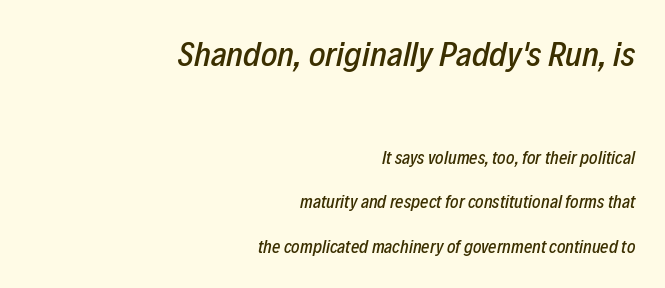
The image shows 35 px condensed type, italic (leaning right); set right-aligned, loose line spacing (2.48x), normal letter spacing, not underlined; the first (top) block is 1.94x larger; low stroke contrast and a medium x-height.
